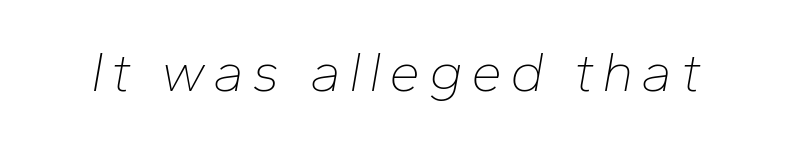
The image shows 56 px thin type, italic (leaning right); set not underlined; low stroke contrast and a medium x-height.
